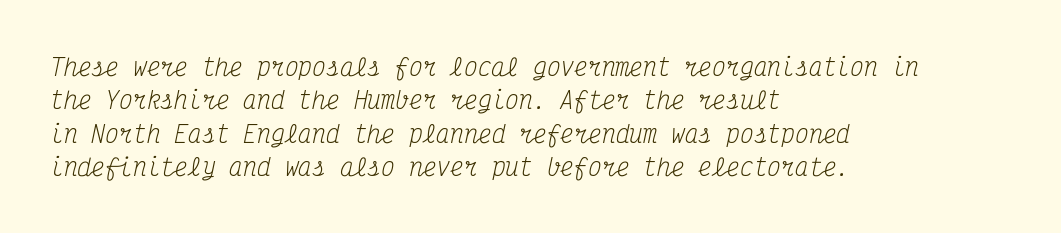
Q: Is the text bold? A: No.
Q: Is the text italic (slanted)? A: Yes, it leans right by about 12 degrees.
Q: Is the text underlined? A: No.
Q: How is the paragraph aligned? A: Left-aligned.
Q: Is the spacing between letters normal or unusually wide? A: Normal.
Q: Is the spacing between lines tight, normal or loose? A: Normal.
